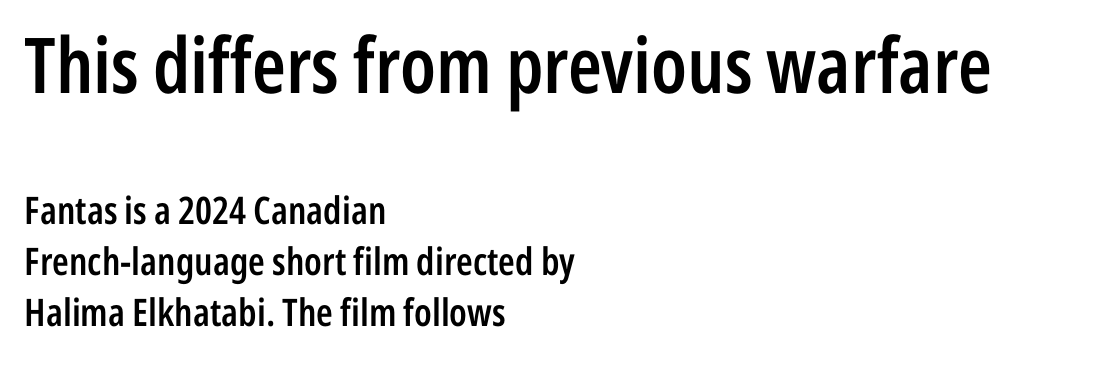
The image shows 77 px semibold, condensed sans-serif type, upright; set left-aligned, normal line spacing (1.34x), normal letter spacing, not underlined; the first (top) block is 2.03x larger; low stroke contrast and a medium x-height.
